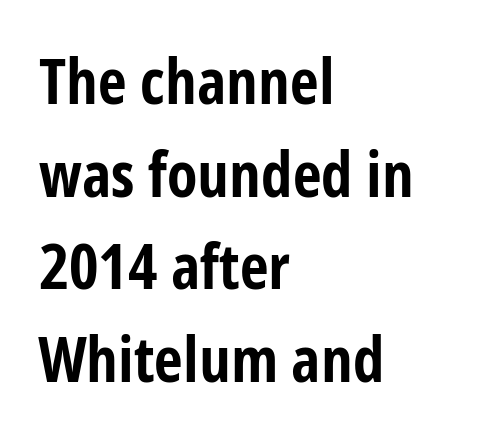
The image shows 63 px bold, condensed sans-serif type, upright; set left-aligned, normal line spacing (1.47x), normal letter spacing, not underlined; low stroke contrast and a medium x-height.
